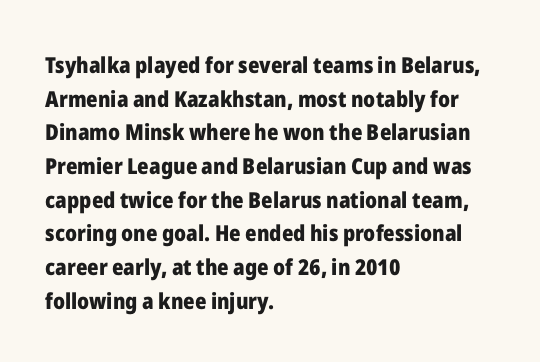
Q: Is the text bold? A: Yes.
Q: Is the text italic (slanted)? A: No, it is upright.
Q: Is the text underlined? A: No.
Q: How is the paragraph aligned? A: Left-aligned.
Q: Is the spacing between letters normal or unusually wide? A: Normal.
Q: Is the spacing between lines tight, normal or loose? A: Normal.
